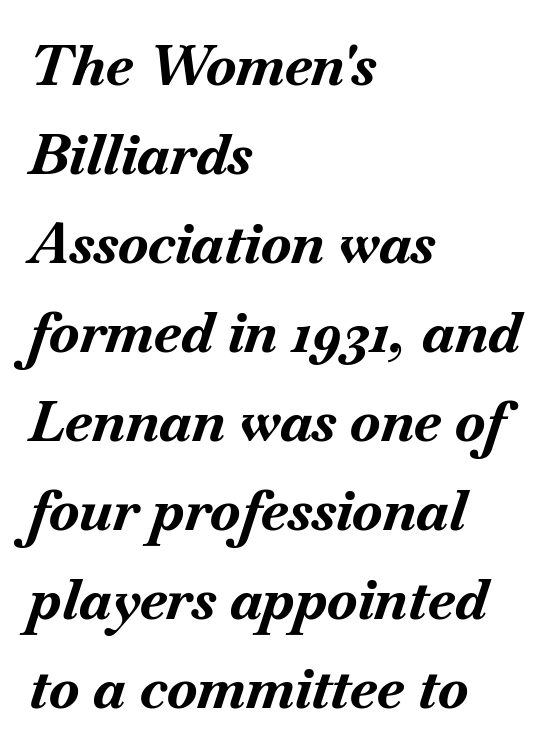
{"italic": "yes", "lean": "right", "slant_degrees": 18, "bold": "yes", "weight": "bold", "width": "normal", "stroke_contrast": "medium", "x_height": "small", "monospaced": "no", "underline": "no", "align": "left", "line_spacing": "normal", "line_spacing_ratio": 1.59, "letter_spacing": "normal", "letter_spacing_em": 0.0, "glyph_px": 56}
